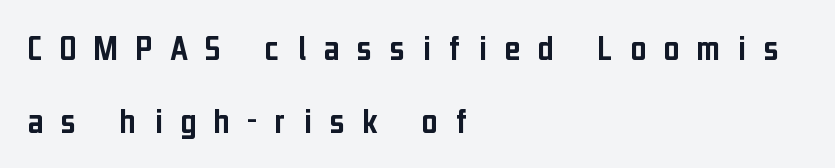
{"serif": "no", "italic": "no", "width": "condensed", "stroke_contrast": "low", "x_height": "medium", "monospaced": "no", "underline": "no", "align": "left", "line_spacing": "loose", "line_spacing_ratio": 1.91, "letter_spacing": "wide", "letter_spacing_em": 0.46, "glyph_px": 38}
